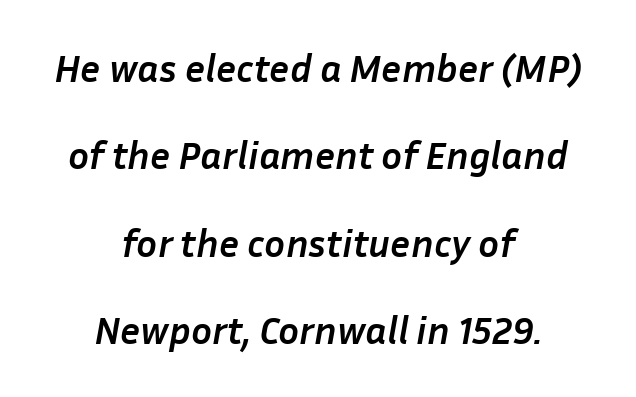
Rule under the text: the space is simply empty. Teacher's note: observe the equal gaps on both sides — that is centered alignment. Look at the stroke-to-counter ratio: heavy, a bold. The passage shown has conventional tracking throughout. Is there much room between lines? Yes — plenty of vertical air separates them.
